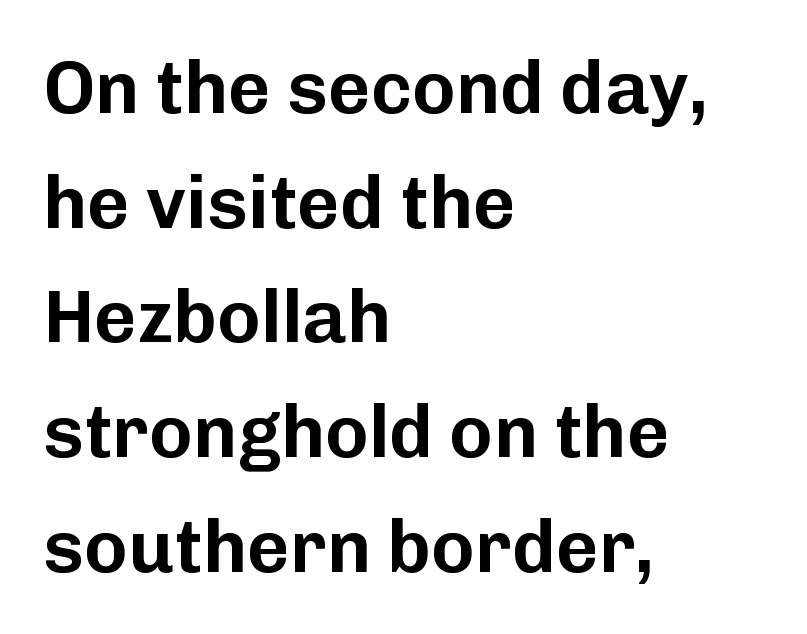
The typeface chosen for these lines omits serifs. You could not count columns in this text — the font is proportionally spaced. The rendering keeps characters at their native spacing. These lines are set flush left with a ragged right edge. Regarding leading, the lines here are spaced in the standard way. Clear beneath every line of the passage.
